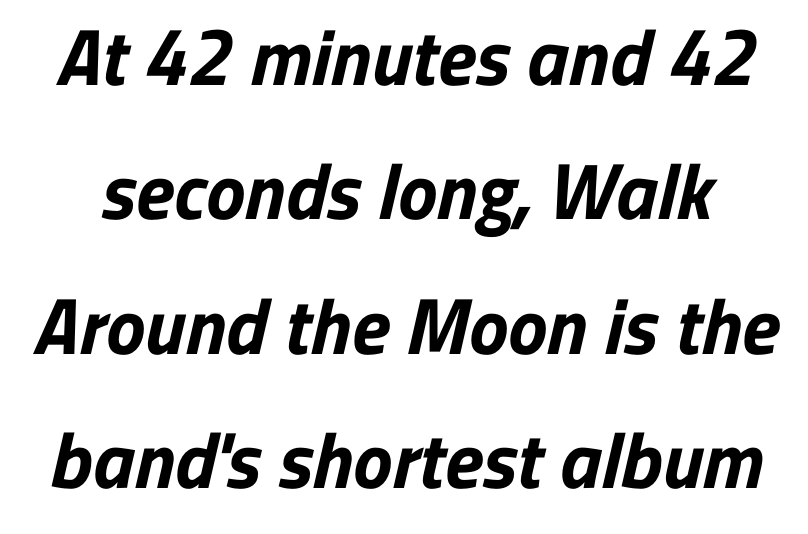
The image shows 79 px bold sans-serif type; set normal line spacing (1.7x), normal letter spacing, not underlined; low stroke contrast and a medium x-height.
